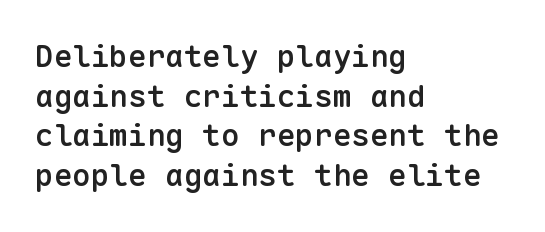
{"serif": "no", "italic": "no", "bold": "semi", "weight": "semibold", "width": "normal", "stroke_contrast": "low", "x_height": "medium", "monospaced": "yes", "underline": "no", "align": "left", "line_spacing": "normal", "line_spacing_ratio": 1.28, "letter_spacing": "normal", "letter_spacing_em": 0.0, "glyph_px": 31}
